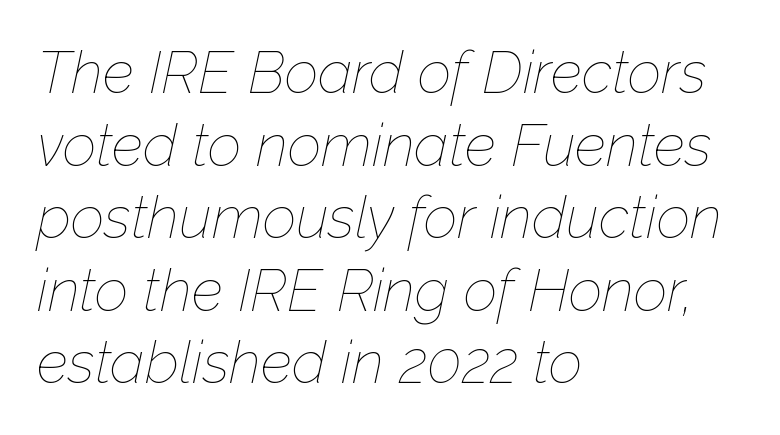
Q: Is the text bold? A: No.
Q: Is the text italic (slanted)? A: Yes, it leans right by about 12 degrees.
Q: Is the text underlined? A: No.
Q: How is the paragraph aligned? A: Left-aligned.
Q: Is the spacing between letters normal or unusually wide? A: Normal.
Q: Width (condensed, normal, or wide)? A: Normal.
Q: Stroke contrast? A: Low.
Q: x-height? A: Medium.
Q: Monospaced? A: No.
